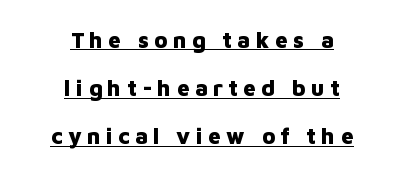
Q: Is the text bold? A: Yes.
Q: Is the text italic (slanted)? A: No, it is upright.
Q: Is the text underlined? A: Yes.
Q: How is the paragraph aligned? A: Centered.
Q: Is the spacing between letters normal or unusually wide? A: Unusually wide.
Q: Is the spacing between lines tight, normal or loose? A: Loose.
